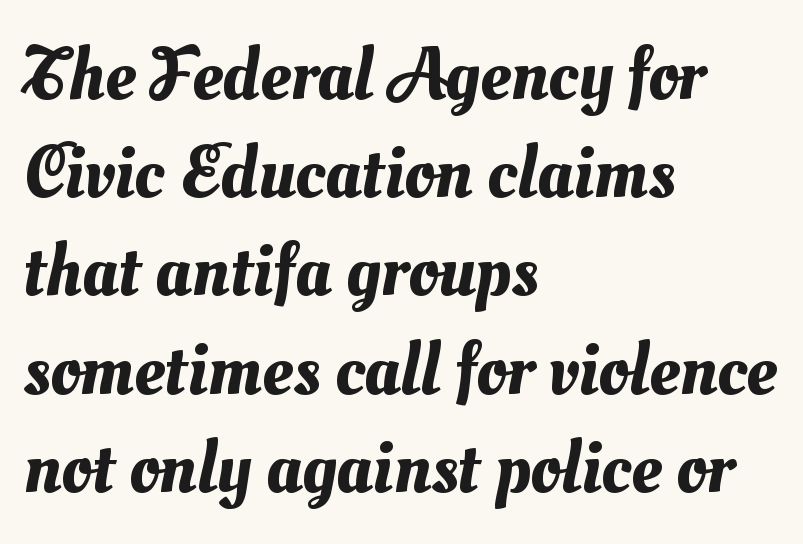
The lines sit at an ordinary, default distance from one another. Just letters on the line, the space beneath them empty. These lines are rendered in a variable-pitch font. One-word summary of the alignment: left. The gaps between neighbouring characters are ordinary and unremarkable.
